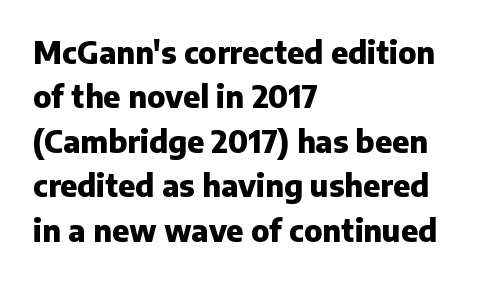
Q: Is the text bold? A: Yes.
Q: Is the text italic (slanted)? A: No, it is upright.
Q: Is the typeface a serif or a sans-serif typeface? A: Sans-serif.
Q: Is the text underlined? A: No.
Q: How is the paragraph aligned? A: Left-aligned.
Q: Is the spacing between letters normal or unusually wide? A: Normal.
Q: Is the spacing between lines tight, normal or loose? A: Normal.
Q: Width (condensed, normal, or wide)? A: Normal.
Q: Stroke contrast? A: Low.
Q: x-height? A: Medium.
Q: Monospaced? A: No.
